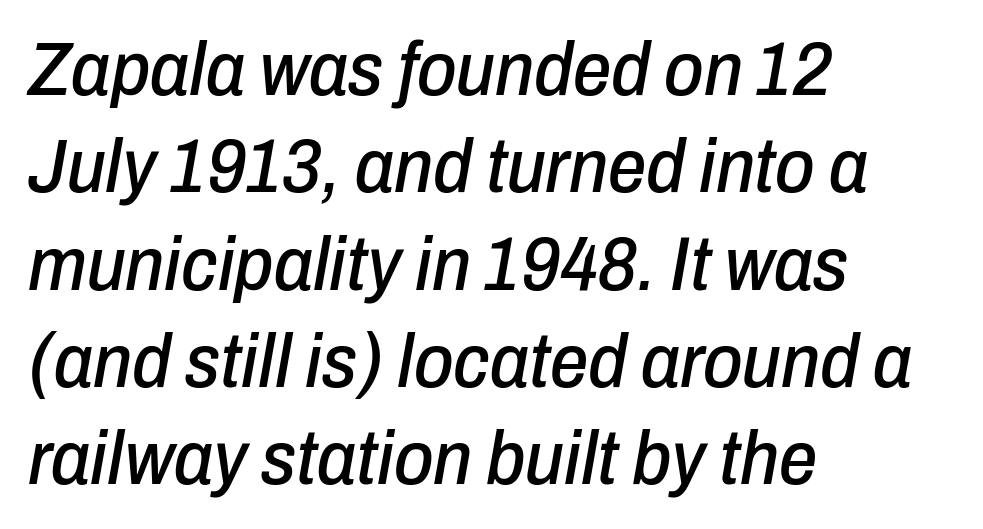
What's the leading like? Ordinary, nothing unusual. Is the type slanted? Yes — the strokes lean at a clear angle. The foot of each line stays bare and open. Default kerning and tracking; the words read as compact shapes. Think of a printed novel: that variable character pitch is what you see here.
